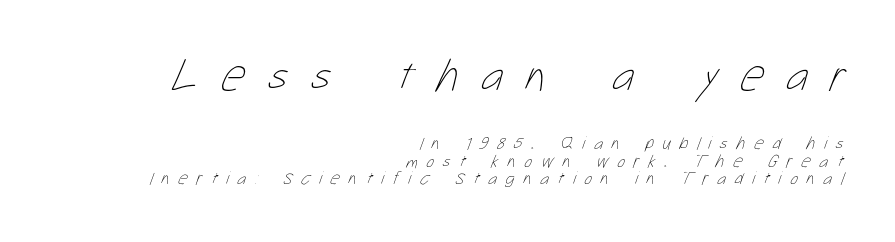
Bold? No — there's no thickening of the strokes. The specimen omits any rule beneath the text block's lines. Between one letter and the next there's a generous, obvious gap. If you squint, the top block still reads clearly — it's the larger of the two. The space between consecutive lines is stingy. The rendering anchors every line to the right-hand side.
